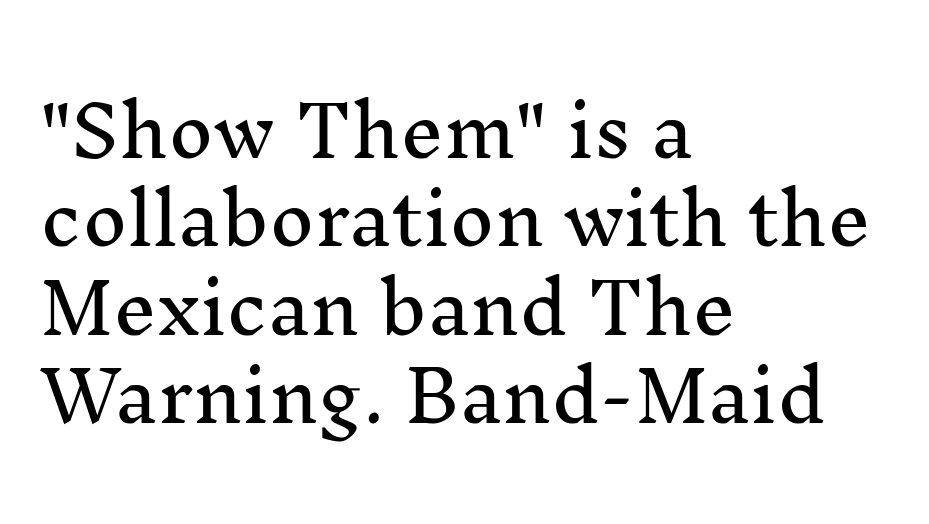
Q: Is the text italic (slanted)? A: No, it is upright.
Q: Is the typeface a serif or a sans-serif typeface? A: Serif.
Q: Is the text underlined? A: No.
Q: How is the paragraph aligned? A: Left-aligned.
Q: Is the spacing between letters normal or unusually wide? A: Normal.
Q: Is the spacing between lines tight, normal or loose? A: Normal.
Q: Width (condensed, normal, or wide)? A: Normal.
Q: Stroke contrast? A: Medium.
Q: x-height? A: Medium.
Q: Monospaced? A: No.
